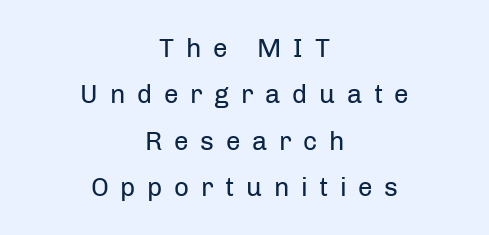
The type sits square on the baseline with zero lean. Compared with a flush-left layout, this one balances lines on the center instead. Loose tracking; the words dissolve into strings of separated letters. The space beneath each line is pristine and unruled.
